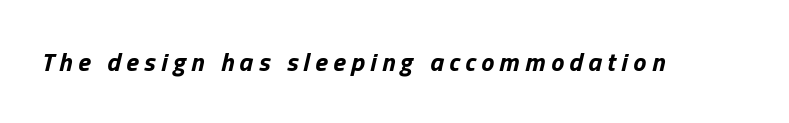
Q: Is the text bold? A: Yes.
Q: Is the text italic (slanted)? A: Yes, it leans right by about 13 degrees.
Q: Is the text underlined? A: No.
Q: Is the spacing between letters normal or unusually wide? A: Unusually wide.
